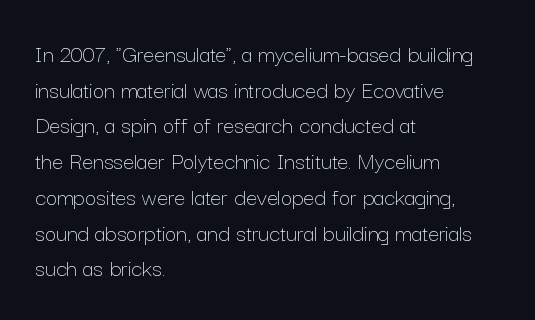
{"italic": "no", "bold": "no", "underline": "no", "align": "left", "line_spacing": "normal", "line_spacing_ratio": 1.43, "letter_spacing": "normal", "letter_spacing_em": 0.0, "glyph_px": 25}
